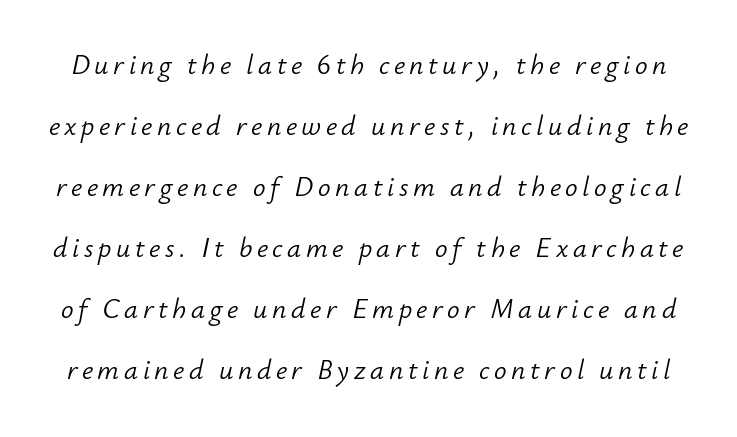
{"italic": "yes", "lean": "right", "slant_degrees": 12, "bold": "no", "weight": "light", "width": "normal", "stroke_contrast": "low", "x_height": "small", "monospaced": "no", "underline": "no", "line_spacing": "loose", "line_spacing_ratio": 2.18, "glyph_px": 28}
